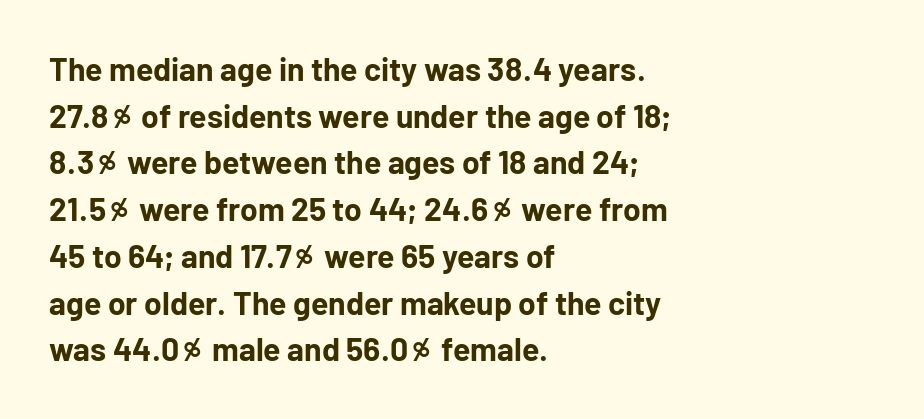
{"serif": "no", "italic": "no", "bold": "yes", "weight": "bold", "width": "normal", "stroke_contrast": "low", "x_height": "medium", "monospaced": "no", "underline": "no", "align": "left", "line_spacing": "normal", "line_spacing_ratio": 1.46, "letter_spacing": "normal", "letter_spacing_em": 0.0, "glyph_px": 32}
